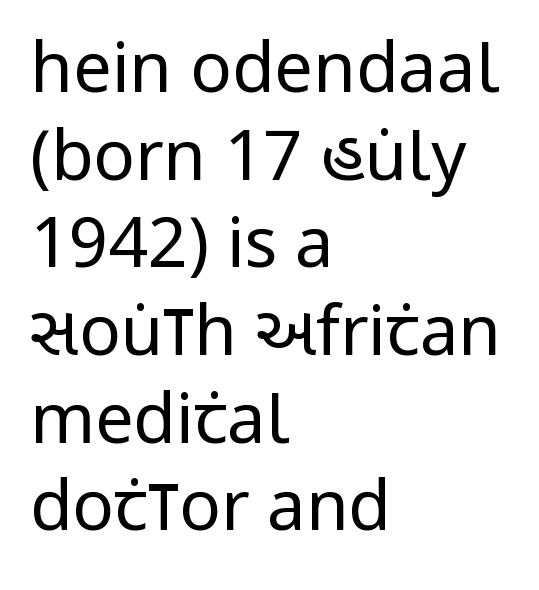
Q: Is the text bold? A: No.
Q: Is the text italic (slanted)? A: No, it is upright.
Q: Is the typeface a serif or a sans-serif typeface? A: Sans-serif.
Q: Is the text underlined? A: No.
Q: How is the paragraph aligned? A: Left-aligned.
Q: Is the spacing between letters normal or unusually wide? A: Normal.
Q: Is the spacing between lines tight, normal or loose? A: Normal.
Q: Width (condensed, normal, or wide)? A: Condensed.
Q: Stroke contrast? A: Low.
Q: x-height? A: Large.
Q: Monospaced? A: No.
